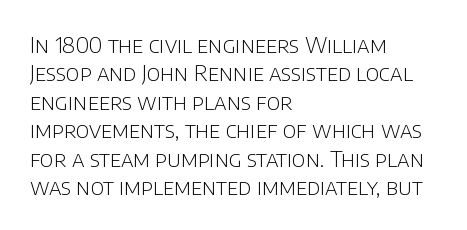
Rule under the text: the space is simply empty. Honestly, the letter spacing is just normal — you wouldn't notice it. The font's upright variant was chosen for this text. The strokes are not fattened; the text isn't bold. Layout note: lines flush left. The designer left line spacing at the default.
